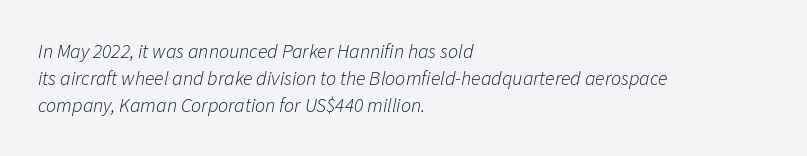
Rendered with sloped, italic letterforms. Regarding leading, the lines here are spaced in the standard way. The weight tops out at a normal text grade. In terms of letterspacing, this is plain default setting. The specimen omits any rule beneath the text block's lines.
